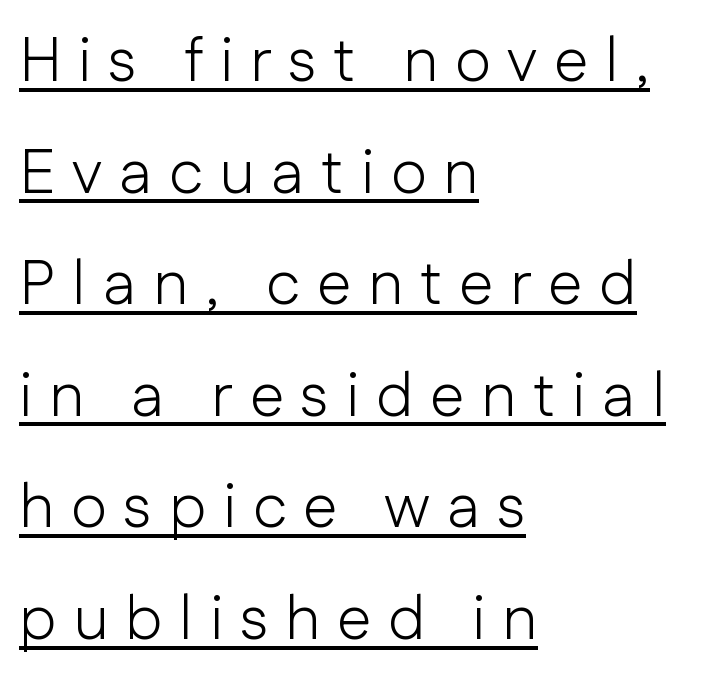
The words here are underlined. A typesetter would call this proportional, since set widths differ per character. Weight: not bold — regular or lighter. The line texture is sparse and dotted thanks to wide tracking.
